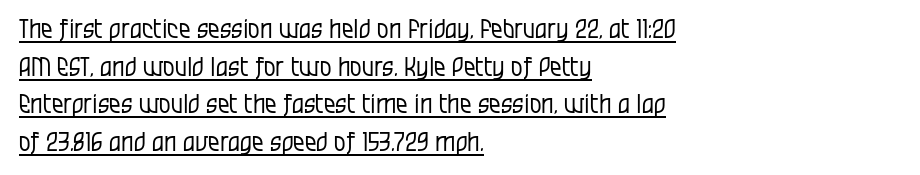
{"italic": "no", "bold": "no", "underline": "yes", "align": "left", "line_spacing": "normal", "line_spacing_ratio": 1.45, "letter_spacing": "normal", "letter_spacing_em": 0.0, "glyph_px": 26}
